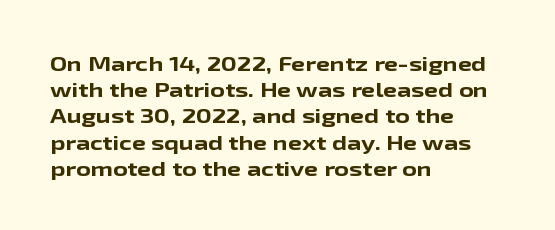
Leftover space on each line is placed entirely after the last word. Honestly, the row spacing looks completely unremarkable. This sample uses an upright cut, with every glyph sitting square on the baseline. A typesetter would call this zero additional tracking. Check the space under the baseline: it is left empty.
